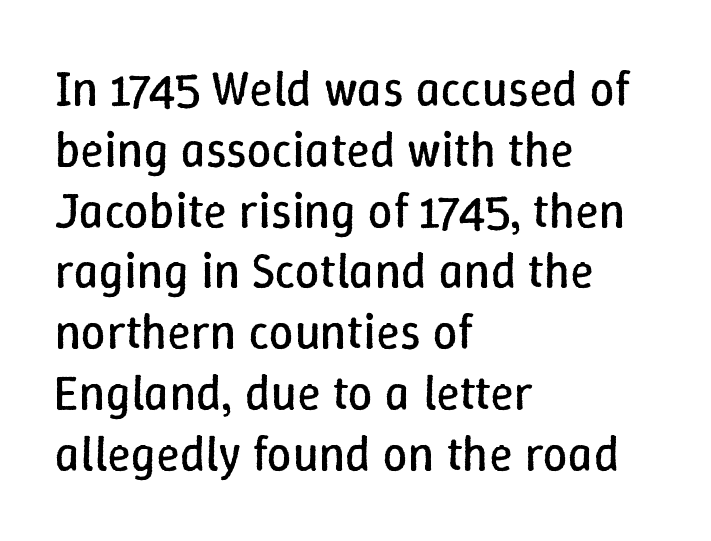
{"italic": "no", "bold": "no", "weight": "regular", "width": "normal", "stroke_contrast": "low", "x_height": "medium", "monospaced": "no", "underline": "no", "align": "left", "line_spacing_ratio": 1.24, "letter_spacing": "normal", "letter_spacing_em": 0.0, "glyph_px": 49}
